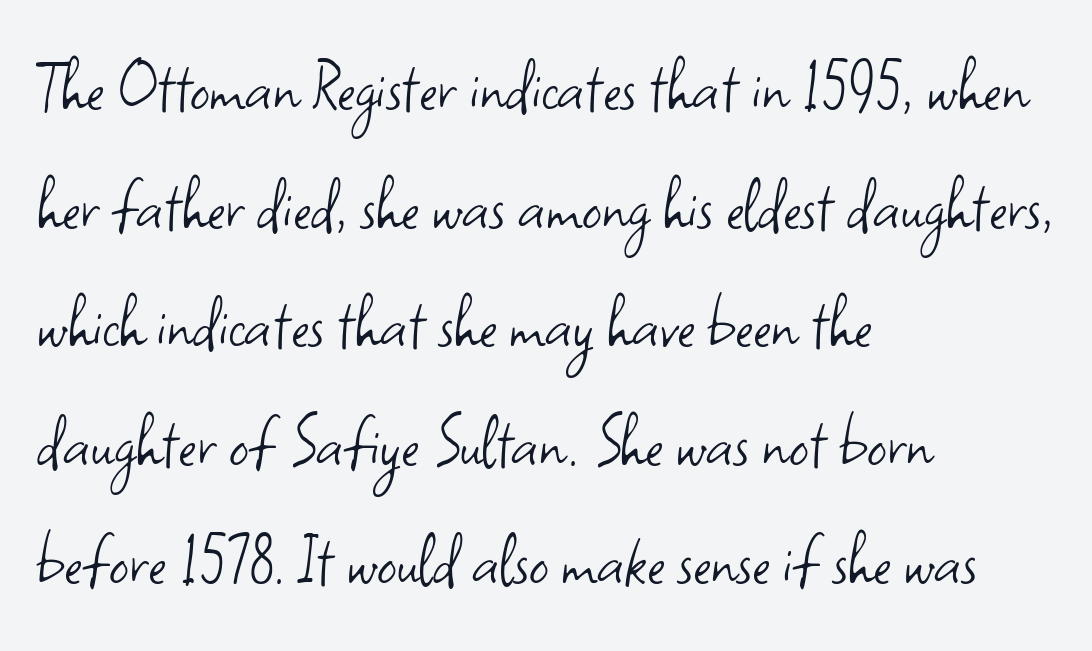
{"serif": "no", "bold": "no", "weight": "light", "width": "normal", "stroke_contrast": "low", "x_height": "small", "monospaced": "no", "underline": "no", "align": "left", "line_spacing": "normal", "line_spacing_ratio": 1.54, "letter_spacing": "normal", "letter_spacing_em": 0.0, "glyph_px": 77}
